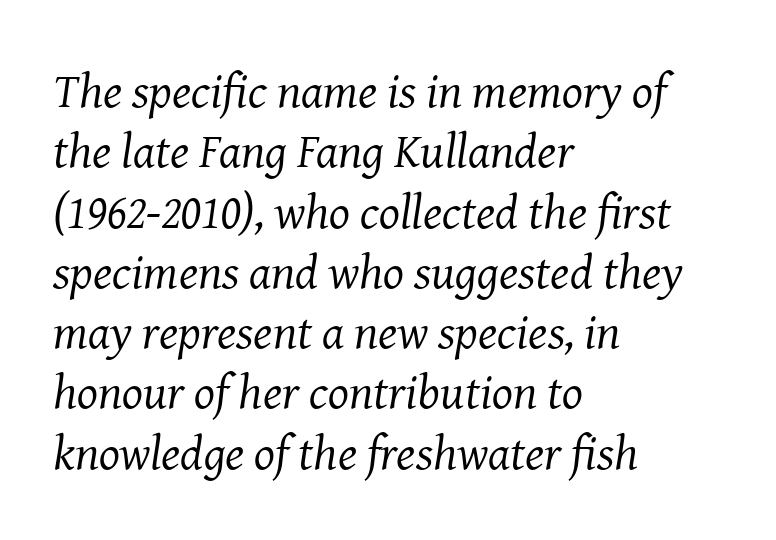
{"serif": "yes", "italic": "yes", "lean": "right", "slant_degrees": 8, "bold": "no", "weight": "regular", "width": "normal", "stroke_contrast": "medium", "x_height": "medium", "monospaced": "no", "underline": "no", "align": "left", "line_spacing_ratio": 1.23, "letter_spacing": "normal", "letter_spacing_em": 0.0, "glyph_px": 49}
